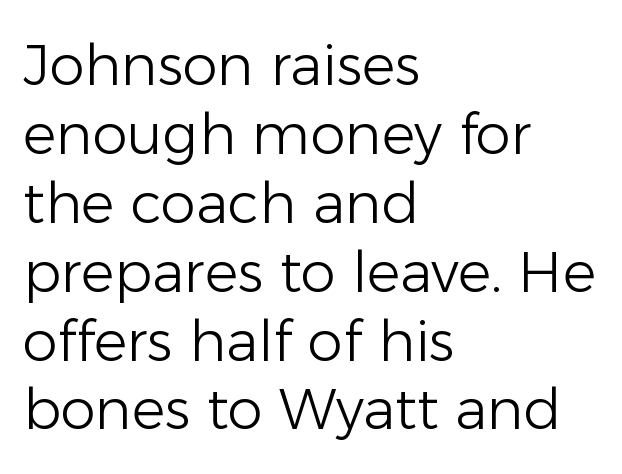
{"serif": "no", "italic": "no", "bold": "no", "weight": "light", "width": "normal", "stroke_contrast": "low", "x_height": "medium", "monospaced": "no", "underline": "no", "align": "left", "line_spacing_ratio": 1.23, "letter_spacing": "normal", "letter_spacing_em": 0.0, "glyph_px": 56}
